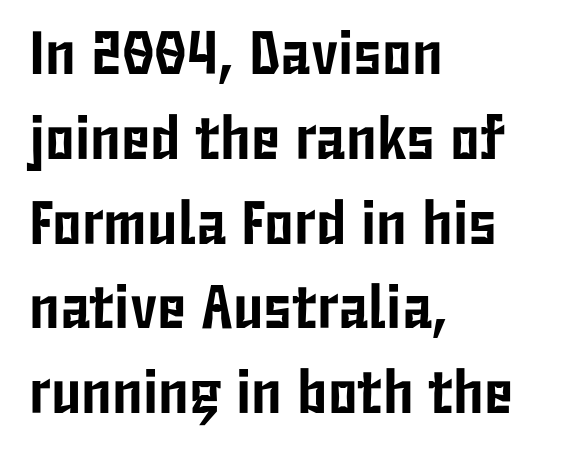
Q: Is the text italic (slanted)? A: No, it is upright.
Q: Is the typeface a serif or a sans-serif typeface? A: Sans-serif.
Q: Is the text underlined? A: No.
Q: How is the paragraph aligned? A: Left-aligned.
Q: Is the spacing between letters normal or unusually wide? A: Normal.
Q: Is the spacing between lines tight, normal or loose? A: Normal.
Q: Width (condensed, normal, or wide)? A: Condensed.
Q: Stroke contrast? A: Low.
Q: x-height? A: Medium.
Q: Monospaced? A: No.
